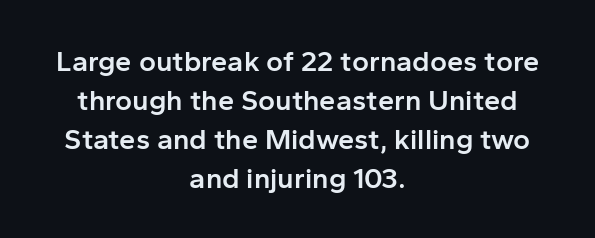
Vertical spacing — default. The rendering shows plain stroke endings on the letterforms — a sans-serif design. Spacing between characters is what you'd get straight out of the box. Lines of text with bare space underneath. Horizontal alignment here is central, giving a formal, balanced look. Here the designer chose a conventional face with non-uniform glyph widths.
